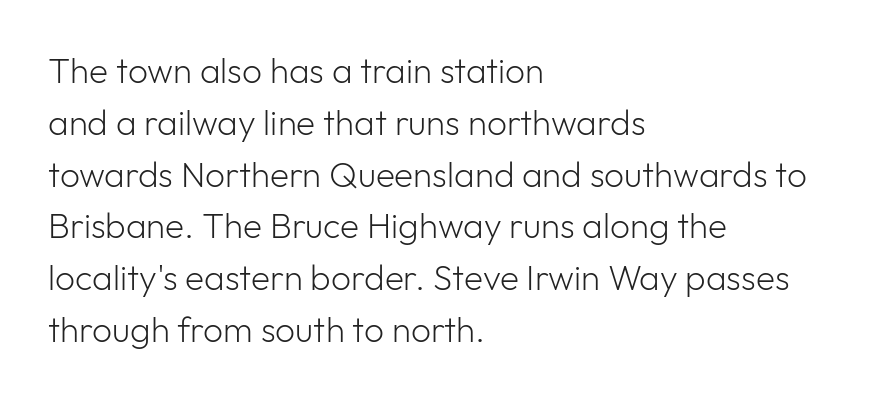
Q: Is the text bold? A: No.
Q: Is the text italic (slanted)? A: No, it is upright.
Q: Is the typeface a serif or a sans-serif typeface? A: Sans-serif.
Q: Is the text underlined? A: No.
Q: How is the paragraph aligned? A: Left-aligned.
Q: Is the spacing between letters normal or unusually wide? A: Normal.
Q: Is the spacing between lines tight, normal or loose? A: Normal.
Q: Width (condensed, normal, or wide)? A: Normal.
Q: Stroke contrast? A: Low.
Q: x-height? A: Medium.
Q: Monospaced? A: No.
